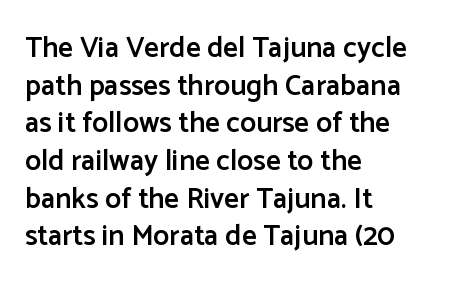
The image shows 29 px semibold sans-serif type, upright; set left-aligned, normal line spacing (1.3x), normal letter spacing, not underlined; low stroke contrast and a medium x-height.
